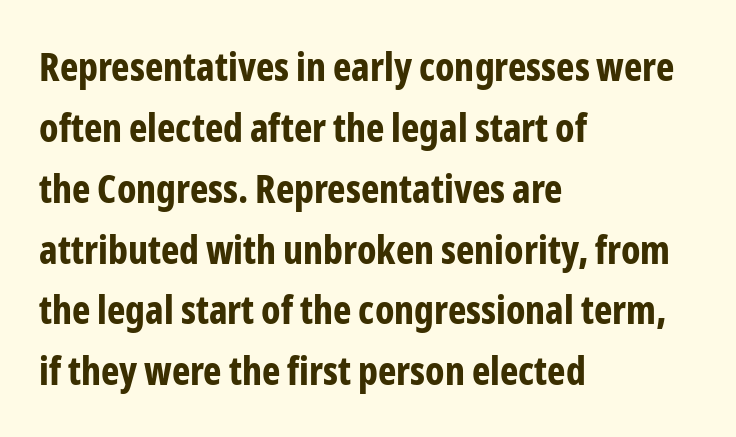
{"serif": "no", "italic": "no", "bold": "yes", "weight": "bold", "width": "condensed", "stroke_contrast": "low", "x_height": "medium", "monospaced": "no", "underline": "no", "align": "left", "line_spacing": "normal", "line_spacing_ratio": 1.56, "letter_spacing": "normal", "letter_spacing_em": 0.0, "glyph_px": 39}
